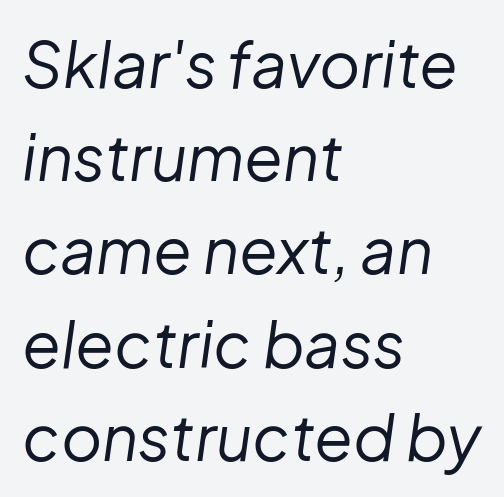
Q: Is the text bold? A: No.
Q: Is the text italic (slanted)? A: Yes, it leans right by about 8 degrees.
Q: Is the text underlined? A: No.
Q: How is the paragraph aligned? A: Left-aligned.
Q: Is the spacing between letters normal or unusually wide? A: Normal.
Q: Is the spacing between lines tight, normal or loose? A: Normal.
Q: Width (condensed, normal, or wide)? A: Normal.
Q: Stroke contrast? A: Low.
Q: x-height? A: Medium.
Q: Monospaced? A: No.
